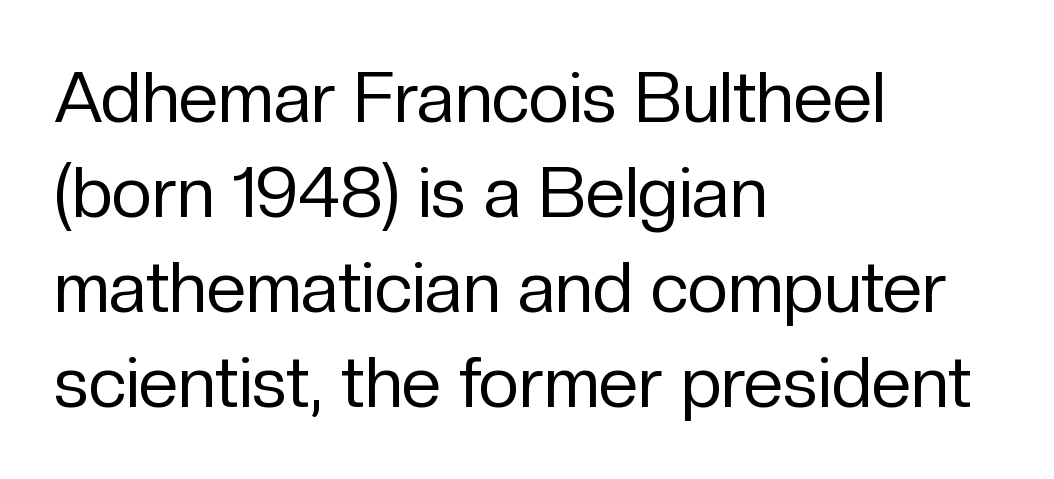
The image shows 71 px regular-weight sans-serif type, upright; set left-aligned, normal line spacing (1.34x), normal letter spacing, not underlined; low stroke contrast and a medium x-height.
